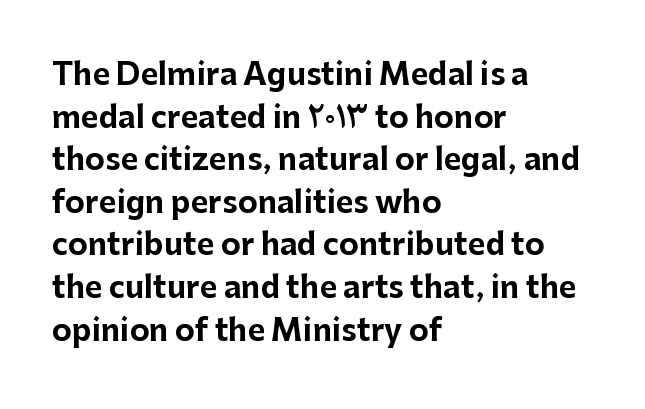
A dark, heavy texture on the line: the type is bold. Visually the block forms a straight wall on the left and a jagged coastline on the right. This rendering leaves character spacing at its baseline value. Think of a printed novel: that variable character pitch is what you see here. Rule under the text: the space is simply empty.
